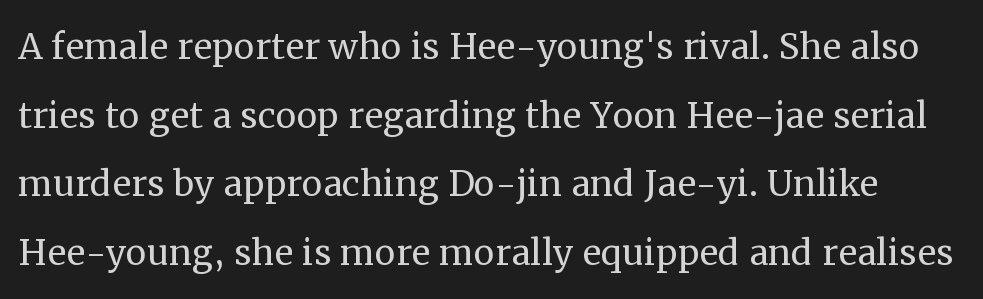
Unbolded letterforms with no extra heft. These lines are rendered in a variable-pitch font. Descenders hang freely into open space. The tracking reads as untouched default to a designer's eye. Do the letters lean? They stand straight.
